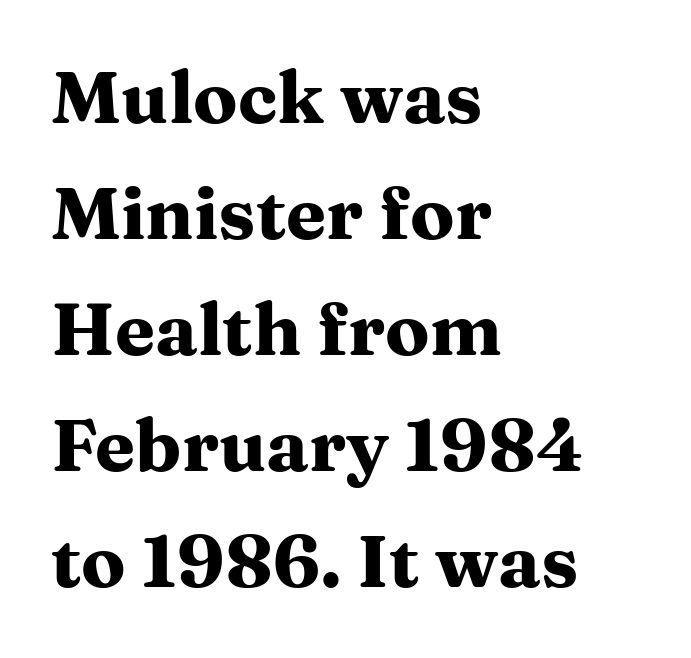
Think of a printed novel: that variable character pitch is what you see here. Look at the stroke-to-counter ratio: heavy, a bold. The face used here is rendered with its standard letterfit. The compositor pushed each line to the left boundary. Unlike a clean sans, this face finishes its strokes with serifs. Words float on clear page, feet unadorned.
